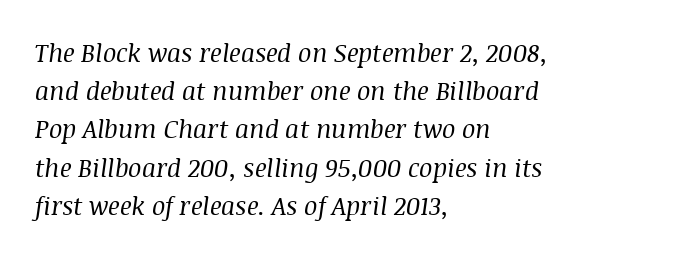
Q: Is the text bold? A: No.
Q: Is the text italic (slanted)? A: Yes, it leans right by about 8 degrees.
Q: Is the text underlined? A: No.
Q: How is the paragraph aligned? A: Left-aligned.
Q: Is the spacing between letters normal or unusually wide? A: Normal.
Q: Is the spacing between lines tight, normal or loose? A: Normal.
